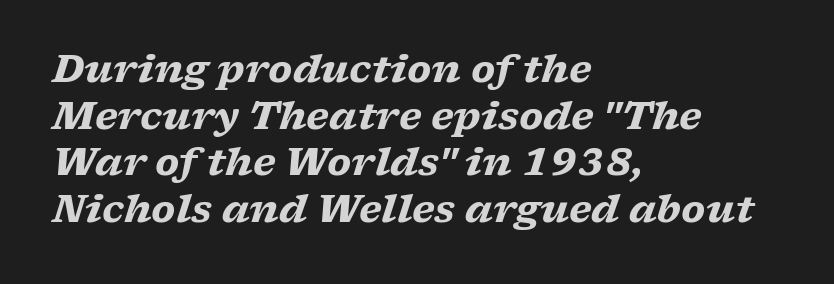
The image shows 38 px heavy, wide serif type, italic (leaning right); set left-aligned, line spacing 1.23x, normal letter spacing, not underlined; low stroke contrast and a medium x-height.
